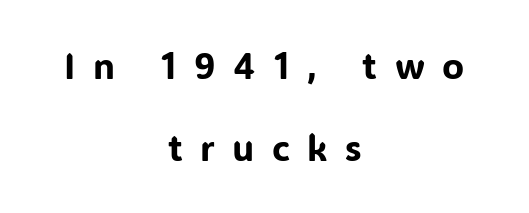
The image shows 36 px sans-serif type, upright; set centered, loose line spacing (2.29x), unusually wide letter spacing (+0.49 em), not underlined; low stroke contrast and a medium x-height.
